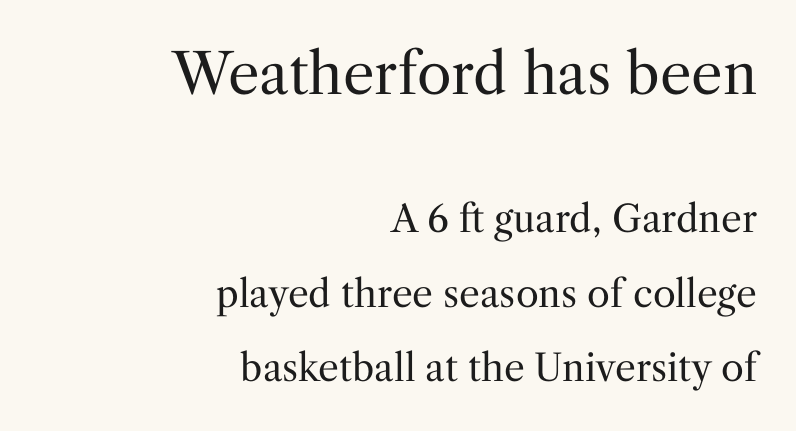
The image shows 56 px regular-weight serif type, upright; set right-aligned, loose line spacing (2.01x), normal letter spacing, not underlined; the first (top) block is 1.51x larger; medium stroke contrast and a medium x-height.
